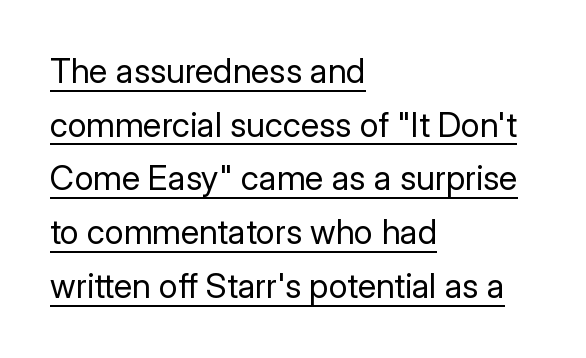
The image shows 34 px regular-weight sans-serif type, upright; set left-aligned, normal line spacing (1.58x), normal letter spacing, underlined; low stroke contrast and a medium x-height.
